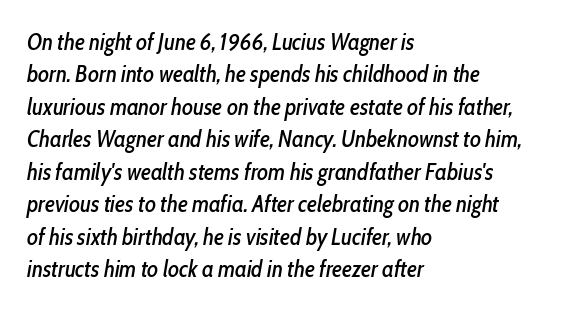
The image shows 23 px text type, italic (leaning right); set left-aligned, normal line spacing (1.41x), normal letter spacing, not underlined.
